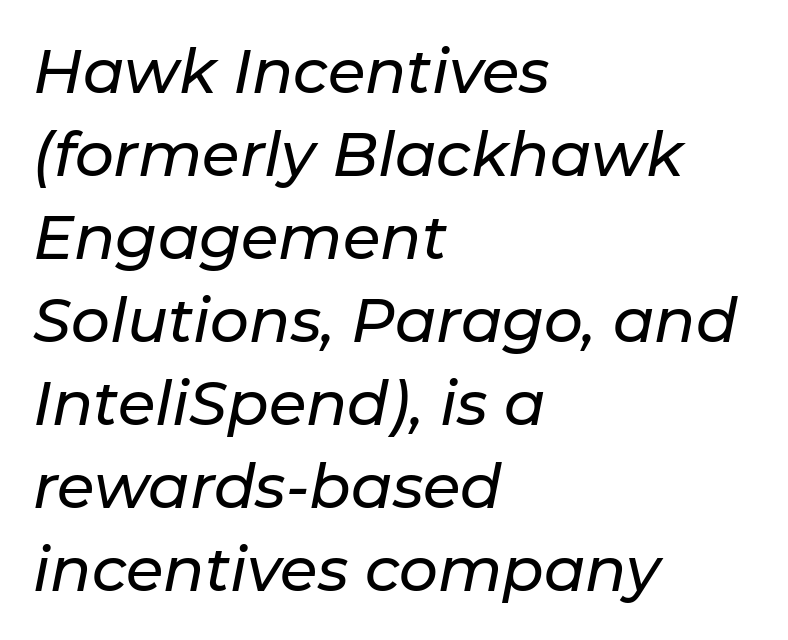
The image shows 61 px text type, italic (leaning right); set left-aligned, normal line spacing (1.36x), normal letter spacing, not underlined; low stroke contrast and a medium x-height.
